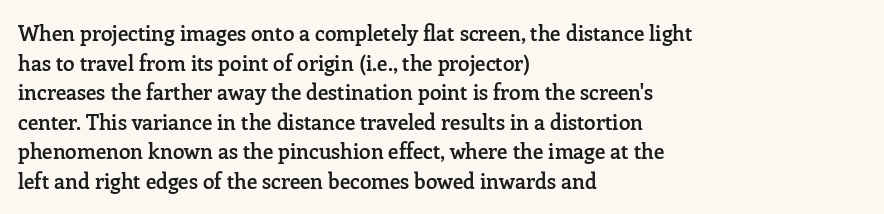
The image shows 21 px text type, upright; set left-aligned, normal line spacing (1.41x), normal letter spacing, not underlined.
